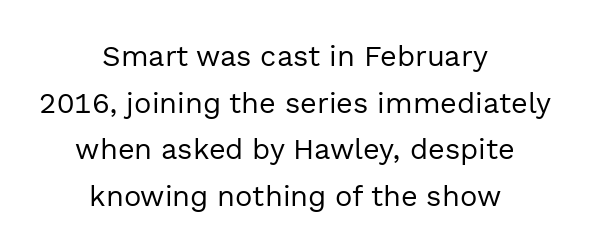
The image shows 29 px regular-weight sans-serif type, upright; set centered, normal line spacing (1.61x), normal letter spacing, not underlined; a medium x-height.
